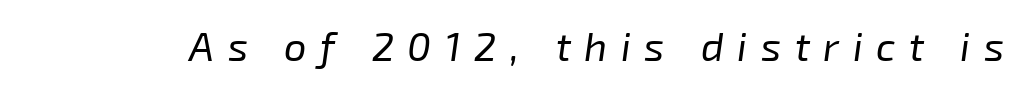
Observe the wide spacing: letters keep a clear distance from each other. Glance below the letters and you will spot only blank space. Each letter keeps its own natural width here, so spacing adapts to shape. Weight: regular or lighter. Emphasis-style slanted type is in use.
